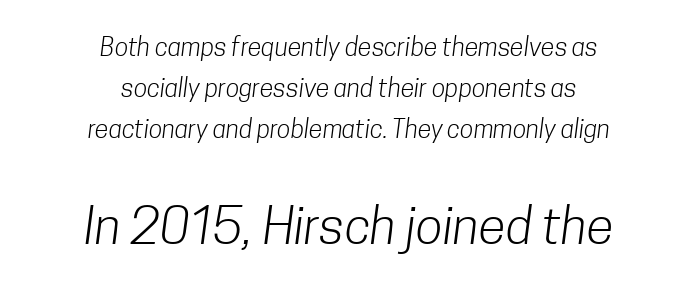
Q: Is the text bold? A: No.
Q: Is the typeface a serif or a sans-serif typeface? A: Sans-serif.
Q: Is the text underlined? A: No.
Q: How is the paragraph aligned? A: Centered.
Q: Is the spacing between letters normal or unusually wide? A: Normal.
Q: Is the spacing between lines tight, normal or loose? A: Normal.
Q: Which block of text is set in a larger size, the first (top) or the second (bottom)? A: The second (bottom) one.
Q: Width (condensed, normal, or wide)? A: Condensed.
Q: Stroke contrast? A: Low.
Q: x-height? A: Medium.
Q: Monospaced? A: No.
